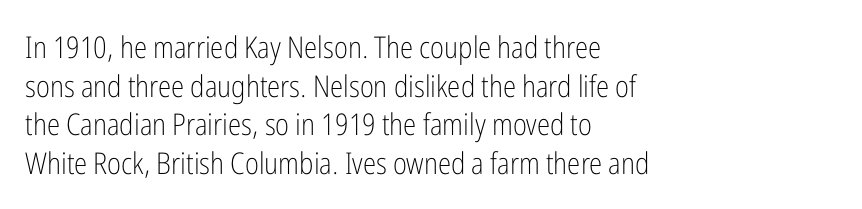
Inter-character spacing is left at the font's built-in metrics. Every row of glyphs begins at an identical x-position on the left. The strokes are not fattened; the text isn't bold. You could not count columns in this text — the font is proportionally spaced. Evenly set lines give the paragraph a standard silhouette. Underlining? Definitely not there.
